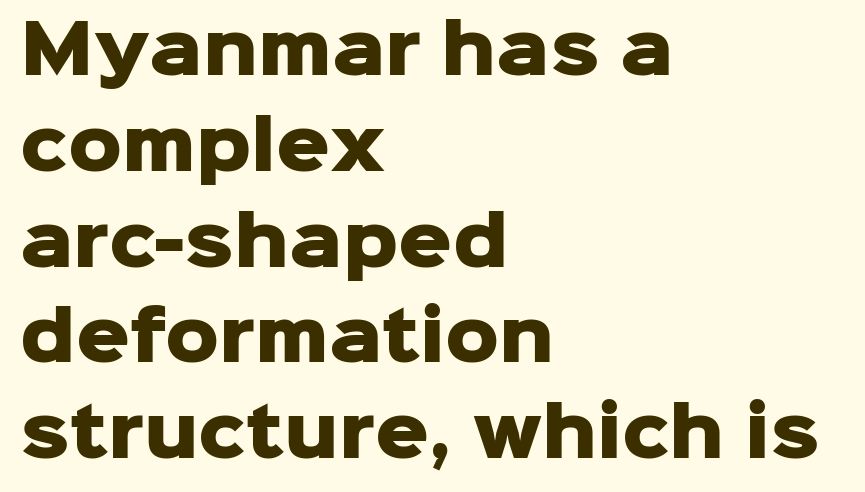
{"serif": "no", "italic": "no", "bold": "yes", "weight": "heavy", "width": "normal", "stroke_contrast": "low", "x_height": "medium", "monospaced": "no", "underline": "no", "align": "left", "line_spacing": "normal", "line_spacing_ratio": 1.43, "letter_spacing": "normal", "letter_spacing_em": 0.0, "glyph_px": 67}
